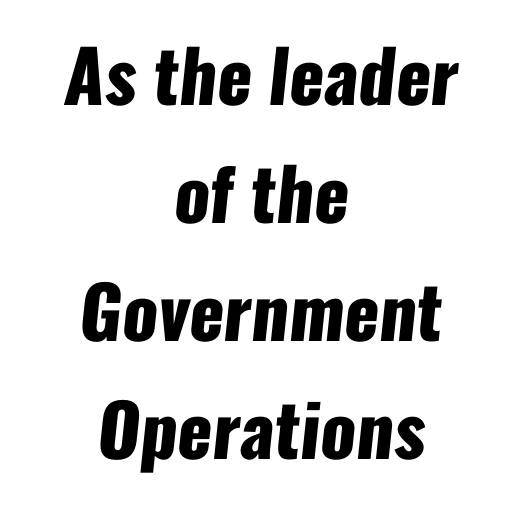
The image shows 72 px heavy, condensed sans-serif type; set centered, normal line spacing (1.64x), normal letter spacing, not underlined; low stroke contrast and a medium x-height.
